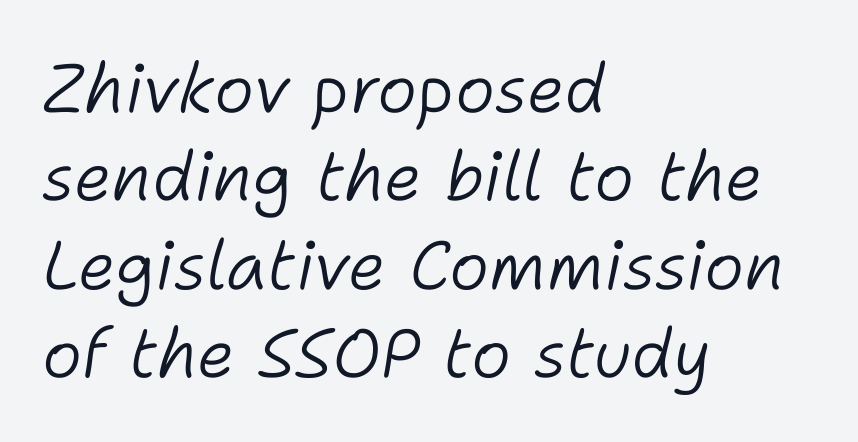
The image shows 68 px light type, italic (leaning right); set left-aligned, normal line spacing (1.3x), normal letter spacing, not underlined; low stroke contrast and a medium x-height.
